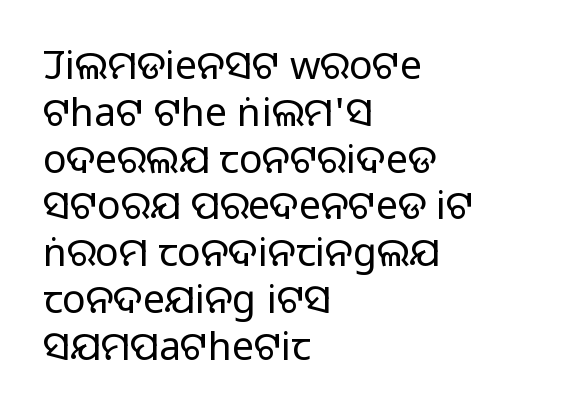
{"serif": "no", "italic": "no", "bold": "no", "weight": "regular", "width": "normal", "stroke_contrast": "low", "x_height": "large", "monospaced": "no", "underline": "no", "align": "left", "line_spacing_ratio": 1.2, "letter_spacing": "normal", "letter_spacing_em": 0.0, "glyph_px": 39}
